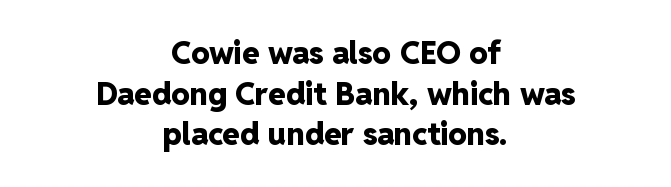
{"serif": "no", "italic": "no", "bold": "yes", "weight": "heavy", "width": "normal", "stroke_contrast": "low", "x_height": "medium", "monospaced": "no", "underline": "no", "align": "center", "line_spacing": "normal", "line_spacing_ratio": 1.31, "letter_spacing": "normal", "letter_spacing_em": 0.0, "glyph_px": 31}
